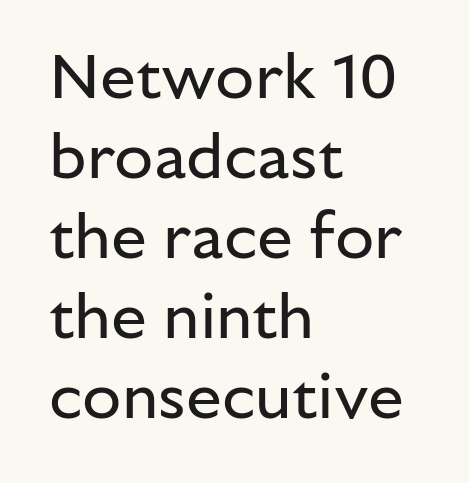
Q: Is the text bold? A: No.
Q: Is the text italic (slanted)? A: No, it is upright.
Q: Is the typeface a serif or a sans-serif typeface? A: Sans-serif.
Q: Is the text underlined? A: No.
Q: How is the paragraph aligned? A: Left-aligned.
Q: Is the spacing between letters normal or unusually wide? A: Normal.
Q: Is the spacing between lines tight, normal or loose? A: Normal.
Q: Width (condensed, normal, or wide)? A: Normal.
Q: Stroke contrast? A: Low.
Q: x-height? A: Medium.
Q: Monospaced? A: No.
